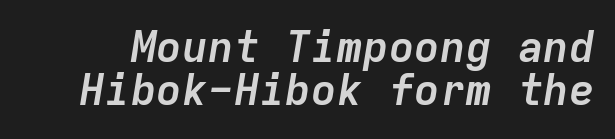
{"italic": "yes", "lean": "right", "slant_degrees": 9, "bold": "yes", "weight": "semibold", "width": "normal", "stroke_contrast": "low", "x_height": "medium", "monospaced": "yes", "underline": "no", "line_spacing": "tight", "line_spacing_ratio": 1.01, "letter_spacing": "normal", "letter_spacing_em": 0.0, "glyph_px": 43}
